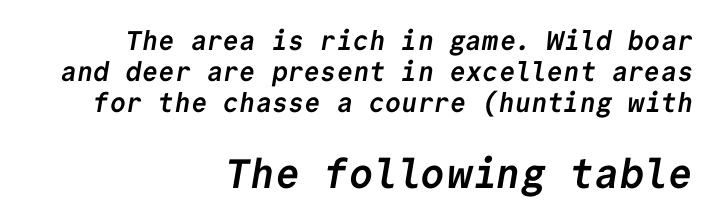
Q: Is the text bold? A: Yes.
Q: Is the typeface a serif or a sans-serif typeface? A: Sans-serif.
Q: Is the text underlined? A: No.
Q: How is the paragraph aligned? A: Right-aligned.
Q: Is the spacing between letters normal or unusually wide? A: Normal.
Q: Is the spacing between lines tight, normal or loose? A: Tight.
Q: Which block of text is set in a larger size, the first (top) or the second (bottom)? A: The second (bottom) one.
Q: Width (condensed, normal, or wide)? A: Normal.
Q: Stroke contrast? A: Low.
Q: x-height? A: Medium.
Q: Monospaced? A: Yes.
